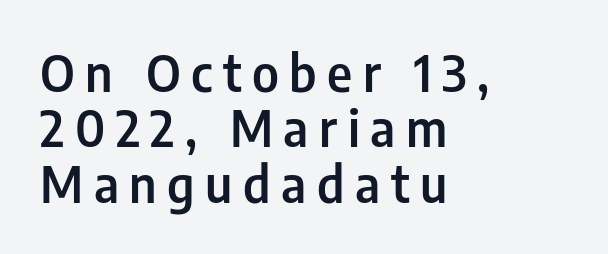
{"serif": "no", "italic": "no", "bold": "semi", "weight": "semibold", "width": "condensed", "stroke_contrast": "low", "x_height": "medium", "monospaced": "no", "underline": "no", "align": "left", "line_spacing": "tight", "line_spacing_ratio": 1.11, "letter_spacing": "wide", "letter_spacing_em": 0.21, "glyph_px": 50}
